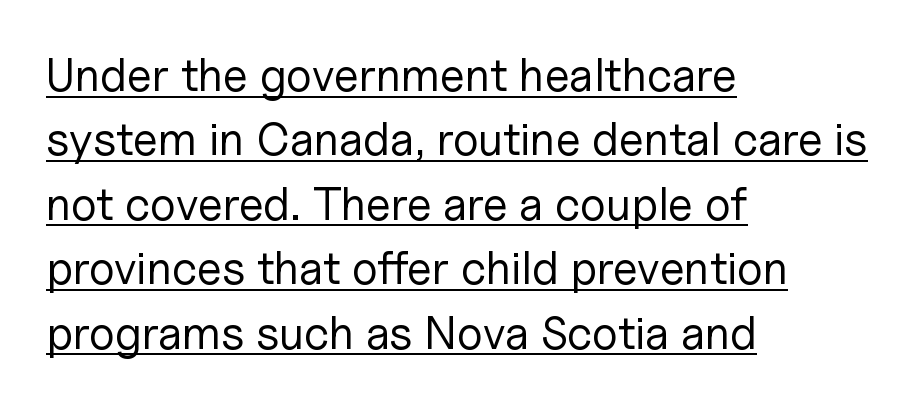
{"serif": "no", "italic": "no", "bold": "no", "weight": "regular", "width": "normal", "stroke_contrast": "low", "x_height": "medium", "monospaced": "no", "underline": "yes", "align": "left", "line_spacing": "normal", "line_spacing_ratio": 1.4, "letter_spacing": "normal", "letter_spacing_em": 0.0, "glyph_px": 46}
